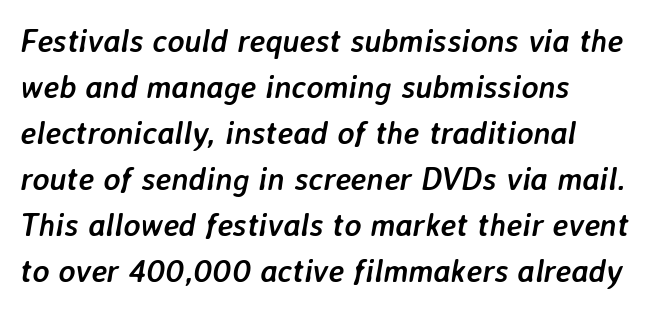
The image shows 32 px semibold type, italic (leaning right); set left-aligned, normal line spacing (1.44x), normal letter spacing, not underlined; low stroke contrast and a medium x-height.
